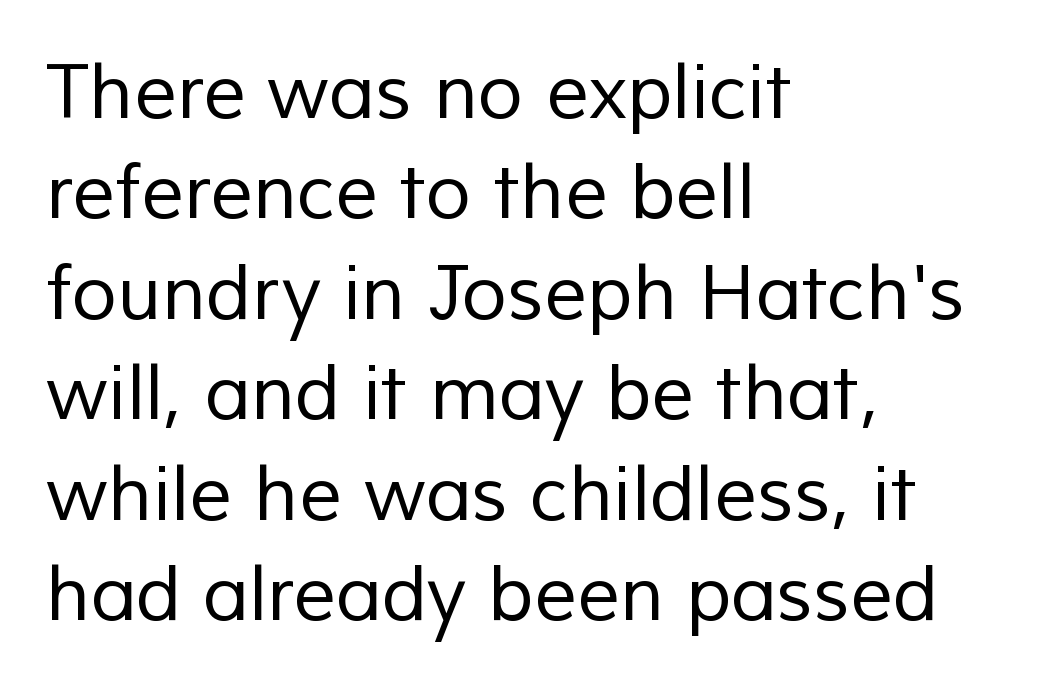
The image shows 75 px regular-weight sans-serif type; set left-aligned, normal line spacing (1.34x), normal letter spacing, not underlined; low stroke contrast and a medium x-height.
